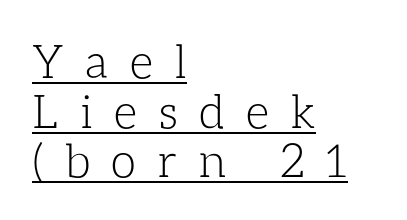
Unlike italic type, these characters show no tilt at all. Weight: regular or lighter. Character widths vary here, with narrow letters taking less room than wide ones. Casual observation: everything's shoved over to the left. This is underlined copy, the kind a proofreader might mark for attention. Summary of vertical rhythm: compact, with narrow interline spacing.
